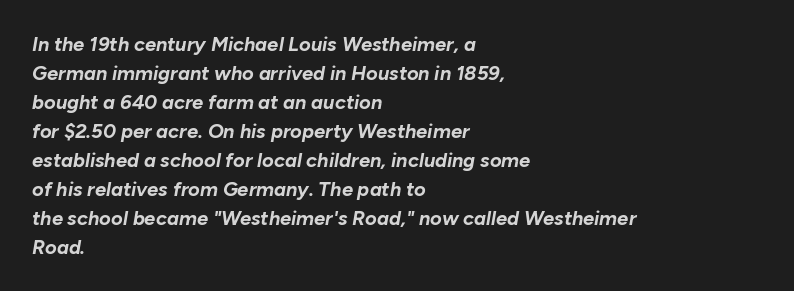
Q: Is the text bold? A: Yes.
Q: Is the text italic (slanted)? A: Yes, it leans right by about 10 degrees.
Q: Is the text underlined? A: No.
Q: How is the paragraph aligned? A: Left-aligned.
Q: Is the spacing between letters normal or unusually wide? A: Normal.
Q: Is the spacing between lines tight, normal or loose? A: Normal.
